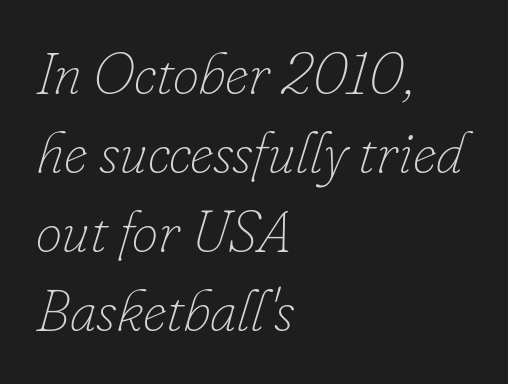
{"italic": "yes", "lean": "right", "slant_degrees": 16, "bold": "no", "weight": "thin", "width": "normal", "stroke_contrast": "low", "x_height": "small", "monospaced": "no", "underline": "no", "align": "left", "line_spacing": "normal", "line_spacing_ratio": 1.34, "letter_spacing": "normal", "letter_spacing_em": 0.0, "glyph_px": 59}
